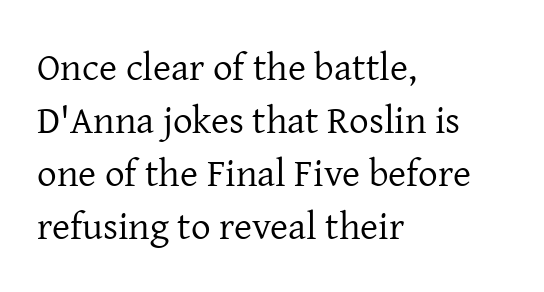
The image shows 39 px regular-weight serif type, upright; set left-aligned, normal line spacing (1.36x), normal letter spacing, not underlined; low stroke contrast and a medium x-height.
